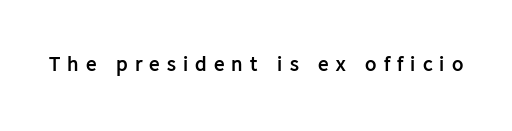
Q: Is the text bold? A: Yes.
Q: Is the text italic (slanted)? A: No, it is upright.
Q: Is the text underlined? A: No.
Q: Is the spacing between letters normal or unusually wide? A: Unusually wide.
